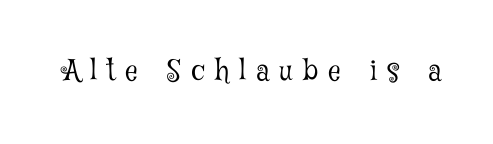
{"serif": "yes", "italic": "no", "bold": "no", "weight": "light", "width": "condensed", "stroke_contrast": "low", "x_height": "medium", "monospaced": "no", "underline": "no", "letter_spacing": "wide", "letter_spacing_em": 0.36, "glyph_px": 28}
